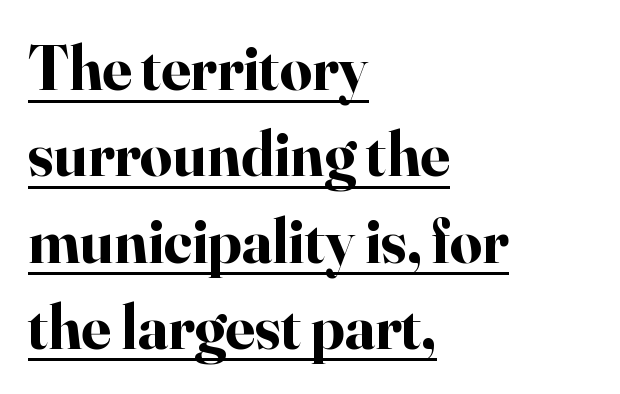
Spacing verdict: proportional, widths tailored to each character. The block of text has a typical density, with ordinary space between rows. Old-style or modern, the face here clearly has serifs. Standard letterfit; no display-style spreading of the glyphs. The strokes are fattened all the way to bold.
